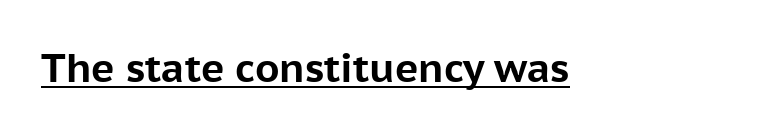
{"serif": "no", "italic": "no", "bold": "yes", "weight": "bold", "width": "normal", "stroke_contrast": "low", "x_height": "medium", "monospaced": "no", "underline": "yes", "letter_spacing": "normal", "letter_spacing_em": 0.0, "glyph_px": 40}
